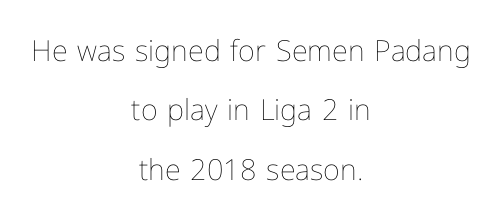
Weight class: somewhere from thin through regular. A roman cut, with each character standing at attention. This rendering leaves character spacing at its baseline value. Words float on clear page, feet unadorned.
